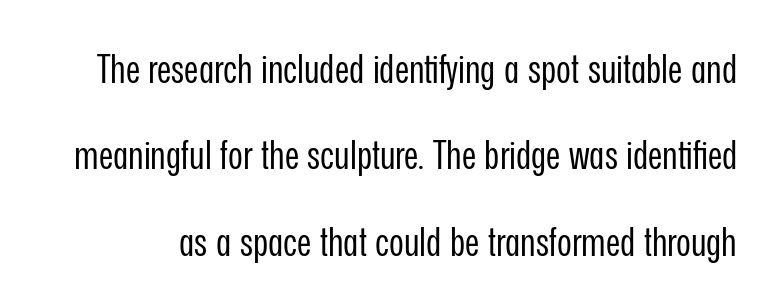
The image shows 40 px regular-weight, condensed sans-serif type, upright; set loose line spacing (2.16x), normal letter spacing, not underlined; low stroke contrast and a medium x-height.
